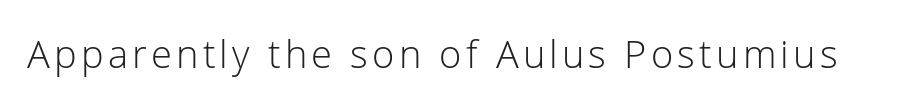
No heavy texture on the line: the type isn't bold. This sample uses an upright cut, with every glyph sitting square on the baseline. Nothing sits at the stroke ends, so this counts as sans-serif. Lines of text with bare space underneath. Looks like regular typesetting: each glyph gets only the width it needs.
